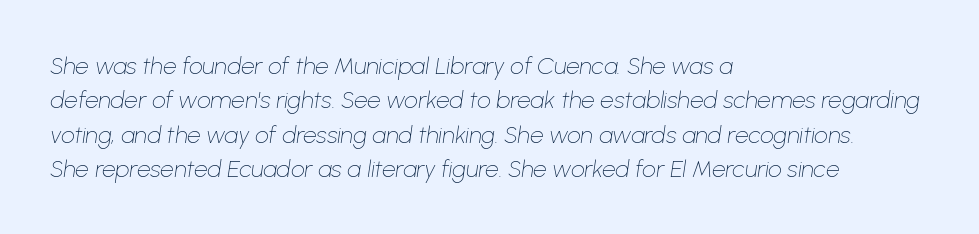
{"italic": "yes", "lean": "right", "slant_degrees": 8, "bold": "no", "underline": "no", "align": "left", "line_spacing": "normal", "line_spacing_ratio": 1.43, "letter_spacing": "normal", "letter_spacing_em": 0.0, "glyph_px": 24}
